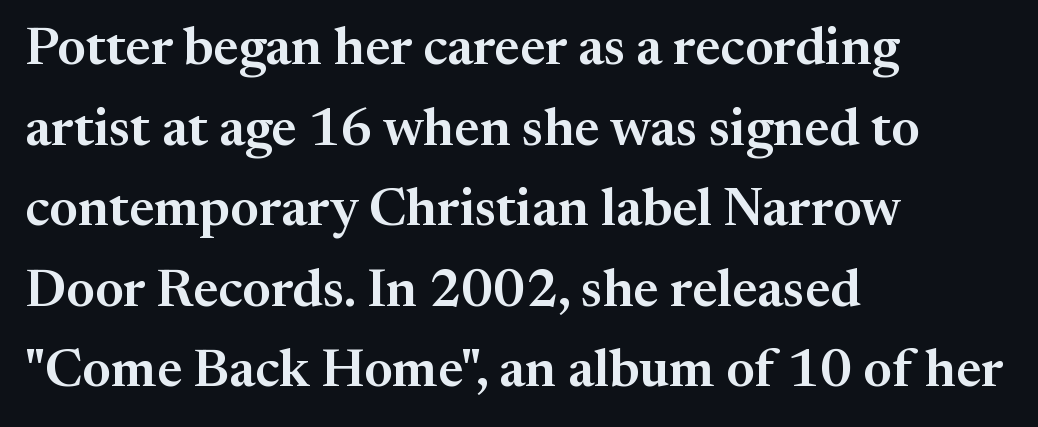
Q: Is the text italic (slanted)? A: No, it is upright.
Q: Is the typeface a serif or a sans-serif typeface? A: Serif.
Q: Is the text underlined? A: No.
Q: How is the paragraph aligned? A: Left-aligned.
Q: Is the spacing between letters normal or unusually wide? A: Normal.
Q: Is the spacing between lines tight, normal or loose? A: Normal.
Q: Width (condensed, normal, or wide)? A: Normal.
Q: Stroke contrast? A: Medium.
Q: x-height? A: Medium.
Q: Monospaced? A: No.
